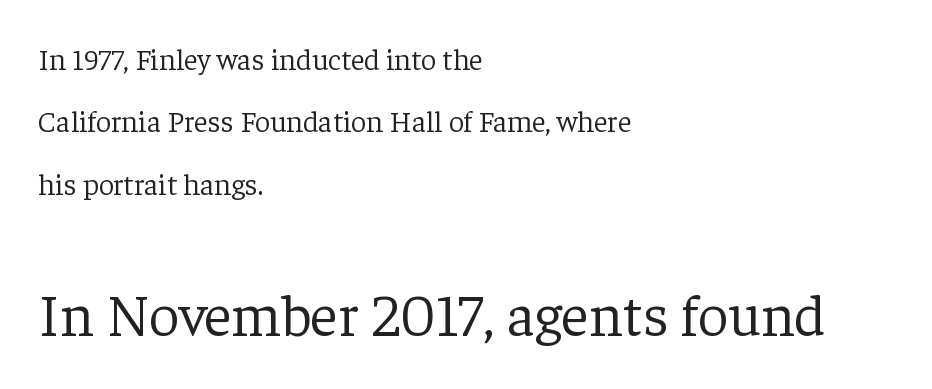
Q: Is the text bold? A: No.
Q: Is the text italic (slanted)? A: No, it is upright.
Q: Is the typeface a serif or a sans-serif typeface? A: Serif.
Q: Is the text underlined? A: No.
Q: How is the paragraph aligned? A: Left-aligned.
Q: Is the spacing between letters normal or unusually wide? A: Normal.
Q: Is the spacing between lines tight, normal or loose? A: Loose.
Q: Which block of text is set in a larger size, the first (top) or the second (bottom)? A: The second (bottom) one.
Q: Width (condensed, normal, or wide)? A: Normal.
Q: Stroke contrast? A: Low.
Q: x-height? A: Medium.
Q: Monospaced? A: No.
